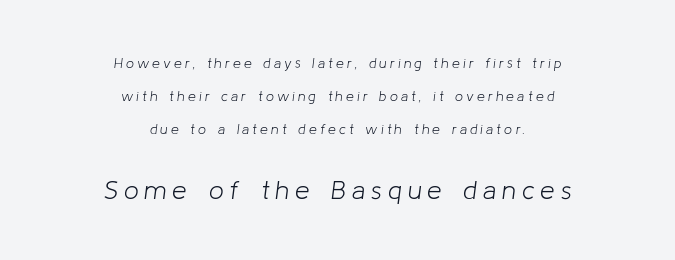
The image shows 26 px text type, italic (leaning right); set centered, loose line spacing (2.37x), unusually wide letter spacing (+0.23 em), not underlined; the second (bottom) block is 1.86x larger.
